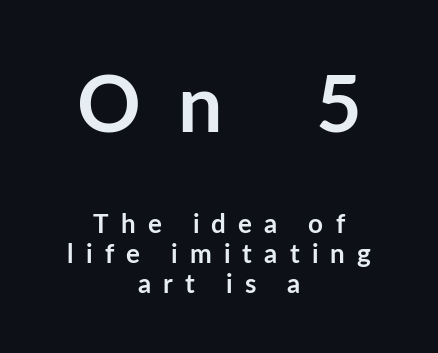
{"serif": "no", "italic": "no", "bold": "yes", "weight": "semibold", "width": "normal", "stroke_contrast": "low", "x_height": "medium", "monospaced": "no", "underline": "no", "align": "center", "line_spacing": "tight", "line_spacing_ratio": 1.14, "letter_spacing": "wide", "letter_spacing_em": 0.47, "larger_block": "first", "size_ratio": 3.04, "glyph_px": 79}
